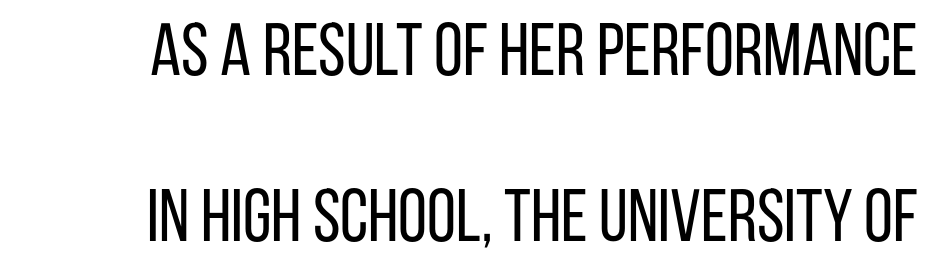
Q: Is the text bold? A: No.
Q: Is the text italic (slanted)? A: No, it is upright.
Q: Is the typeface a serif or a sans-serif typeface? A: Sans-serif.
Q: Is the text underlined? A: No.
Q: Is the spacing between letters normal or unusually wide? A: Normal.
Q: Is the spacing between lines tight, normal or loose? A: Loose.
Q: Width (condensed, normal, or wide)? A: Condensed.
Q: Stroke contrast? A: Low.
Q: x-height? A: Large.
Q: Monospaced? A: No.
